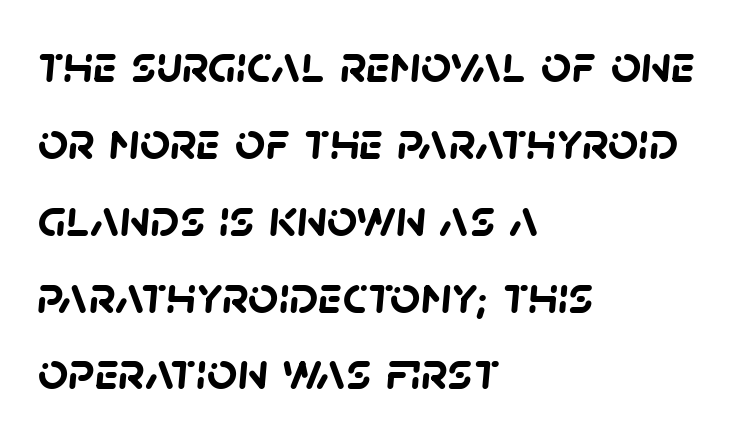
Q: Is the text bold? A: Yes.
Q: Is the typeface a serif or a sans-serif typeface? A: Sans-serif.
Q: Is the text underlined? A: No.
Q: How is the paragraph aligned? A: Left-aligned.
Q: Is the spacing between letters normal or unusually wide? A: Normal.
Q: Is the spacing between lines tight, normal or loose? A: Normal.
Q: Width (condensed, normal, or wide)? A: Normal.
Q: Stroke contrast? A: Low.
Q: x-height? A: Large.
Q: Monospaced? A: No.
